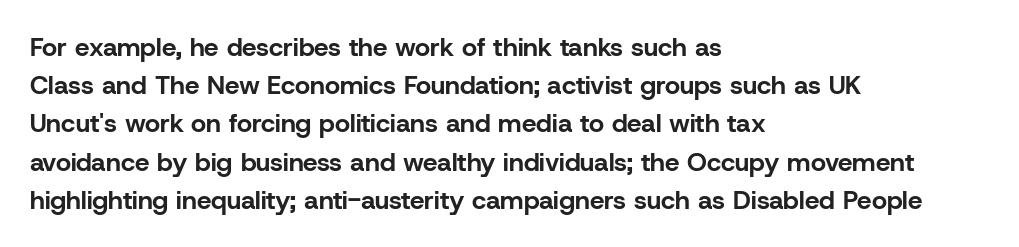
{"italic": "no", "bold": "yes", "underline": "no", "align": "left", "line_spacing": "normal", "line_spacing_ratio": 1.47, "letter_spacing": "normal", "letter_spacing_em": 0.0, "glyph_px": 26}
